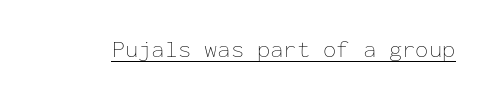
The image shows 24 px text type, upright; set normal letter spacing, underlined.
